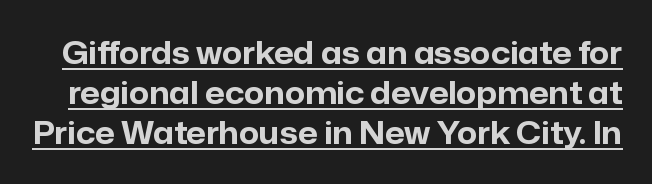
Students, this is bold: see how much ink each stroke carries. The letters sit at their default tracking, neither squeezed nor spread. This sample keeps an unexceptional amount of space between lines. Characters remain perfectly vertical along every line. Is there an underline? Yes — a line sits under the letters.
